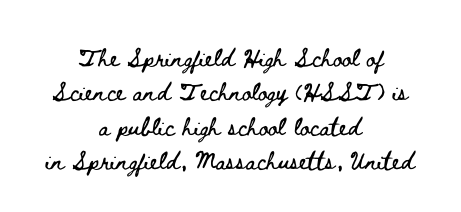
{"underline": "no", "align": "center", "line_spacing": "normal", "line_spacing_ratio": 1.49, "letter_spacing": "normal", "letter_spacing_em": 0.0, "glyph_px": 23}
